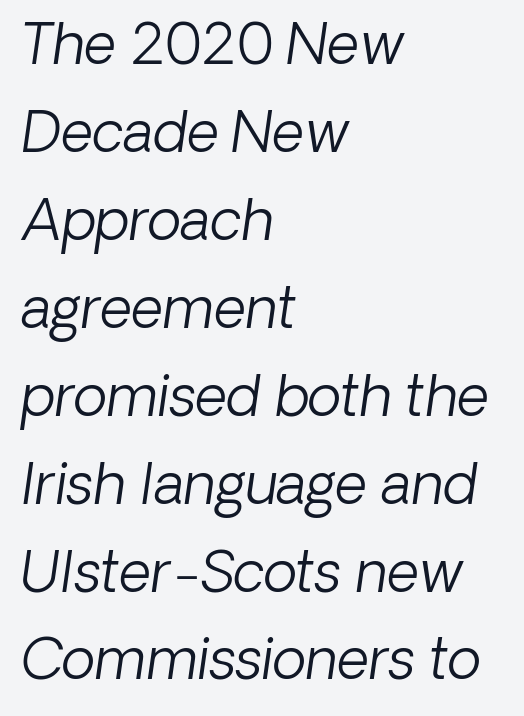
The image shows 56 px light sans-serif type; set left-aligned, normal line spacing (1.57x), normal letter spacing, not underlined; low stroke contrast and a medium x-height.
